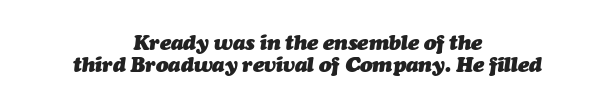
{"italic": "yes", "lean": "right", "slant_degrees": 7, "bold": "yes", "underline": "no", "align": "center", "line_spacing": "tight", "line_spacing_ratio": 1.05, "letter_spacing": "normal", "letter_spacing_em": 0.0, "glyph_px": 21}
